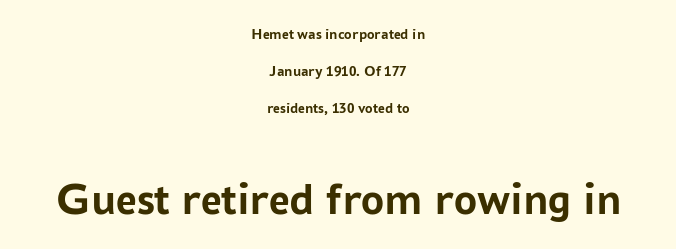
The image shows 46 px semibold sans-serif type, upright; set centered, loose line spacing (2.47x), normal letter spacing, not underlined; the second (bottom) block is 3.07x larger; low stroke contrast and a medium x-height.
